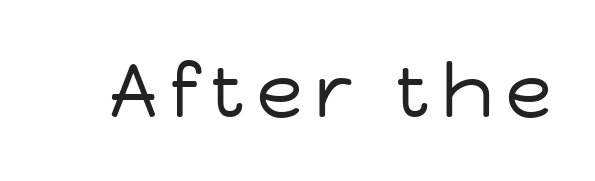
{"serif": "no", "italic": "no", "bold": "no", "weight": "regular", "width": "normal", "stroke_contrast": "low", "x_height": "medium", "monospaced": "no", "underline": "no", "glyph_px": 76}
